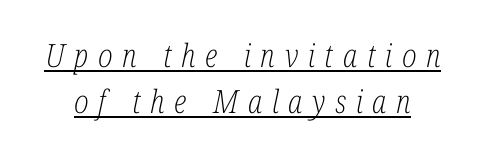
{"serif": "yes", "italic": "yes", "lean": "right", "slant_degrees": 12, "bold": "no", "weight": "light", "width": "condensed", "stroke_contrast": "low", "x_height": "medium", "monospaced": "no", "underline": "yes", "line_spacing": "normal", "line_spacing_ratio": 1.43, "letter_spacing": "wide", "letter_spacing_em": 0.3, "glyph_px": 32}
